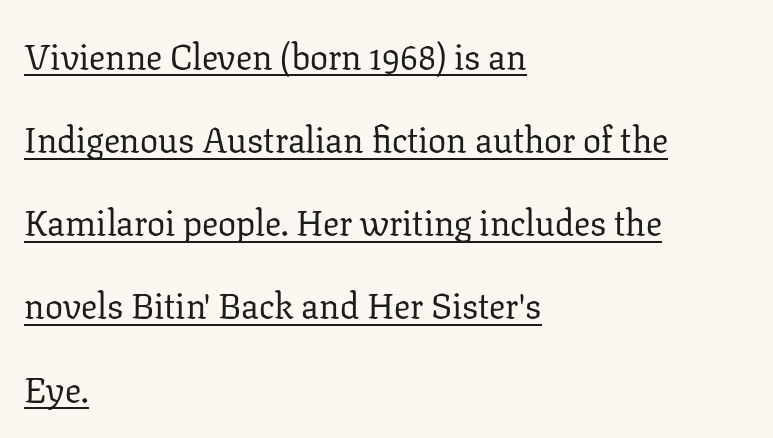
{"serif": "yes", "italic": "no", "bold": "no", "weight": "regular", "width": "normal", "stroke_contrast": "low", "x_height": "medium", "monospaced": "no", "underline": "yes", "align": "left", "line_spacing": "loose", "line_spacing_ratio": 2.31, "letter_spacing": "normal", "letter_spacing_em": 0.0, "glyph_px": 36}
